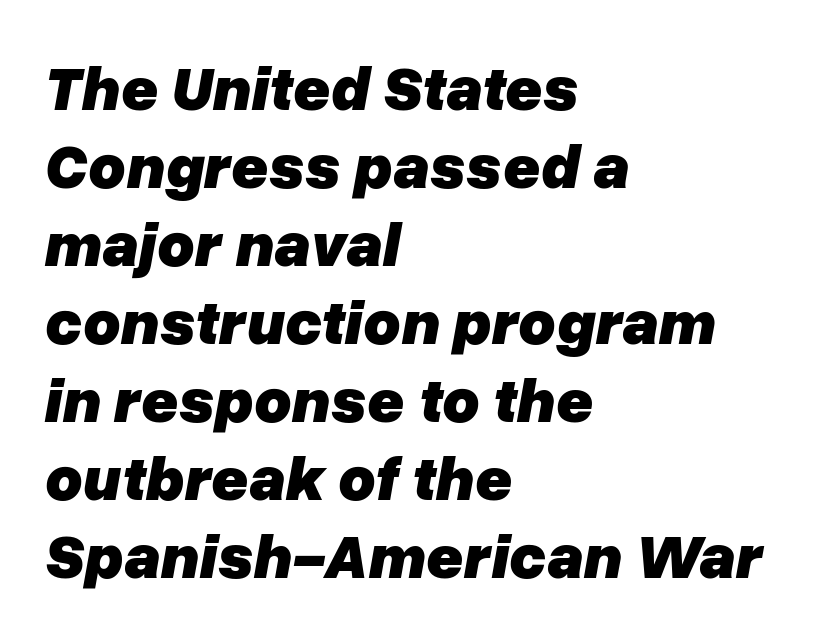
{"italic": "yes", "lean": "right", "slant_degrees": 10, "bold": "yes", "weight": "heavy", "width": "normal", "stroke_contrast": "low", "x_height": "medium", "monospaced": "no", "underline": "no", "align": "left", "line_spacing_ratio": 1.22, "letter_spacing": "normal", "letter_spacing_em": 0.0, "glyph_px": 64}
